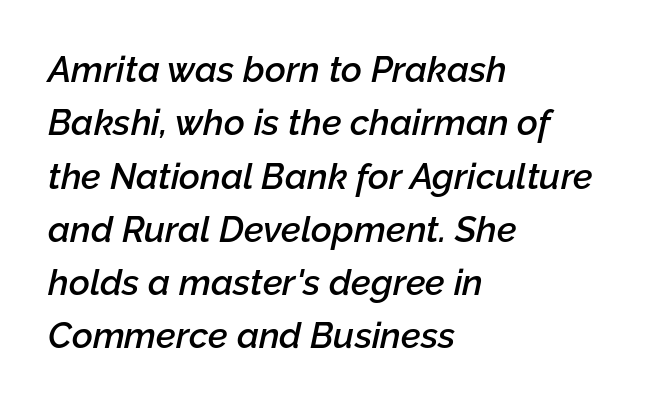
Q: Is the text bold? A: Semi-bold.
Q: Is the text italic (slanted)? A: Yes, it leans right by about 12 degrees.
Q: Is the text underlined? A: No.
Q: How is the paragraph aligned? A: Left-aligned.
Q: Is the spacing between letters normal or unusually wide? A: Normal.
Q: Is the spacing between lines tight, normal or loose? A: Normal.
Q: Width (condensed, normal, or wide)? A: Normal.
Q: Stroke contrast? A: Low.
Q: x-height? A: Medium.
Q: Monospaced? A: No.
